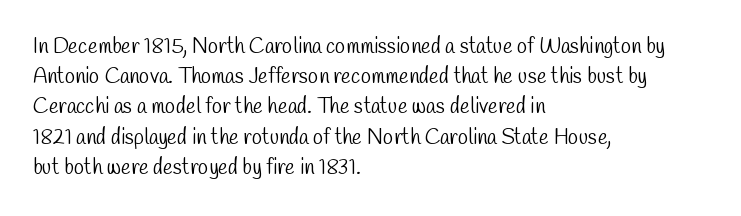
The image shows 21 px text type; set left-aligned, normal line spacing (1.44x), normal letter spacing, not underlined.
